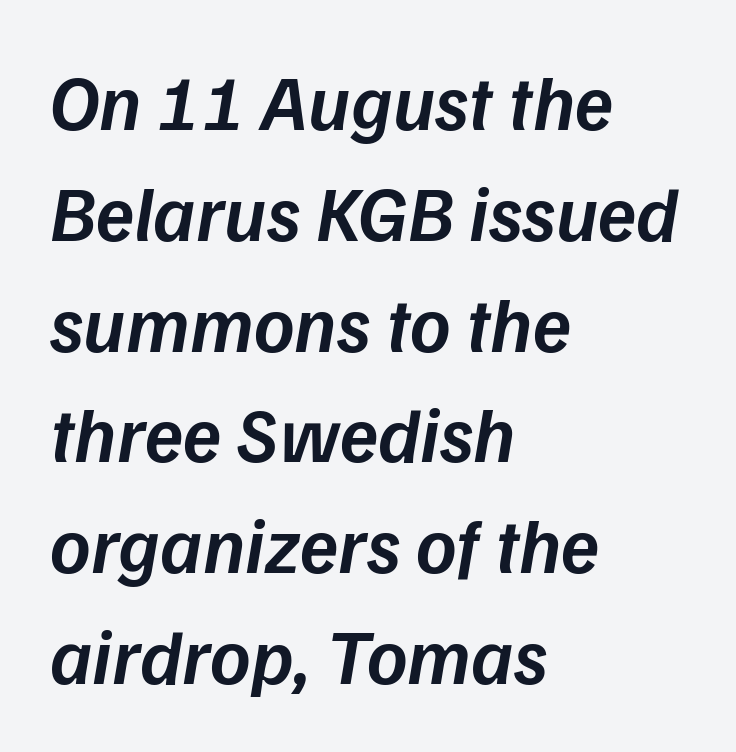
Here the designer chose a conventional face with non-uniform glyph widths. Leading matches the norm, producing a regular column. These lines are set flush left with a ragged right edge. What weight is shown? A semibold, between regular and bold.
